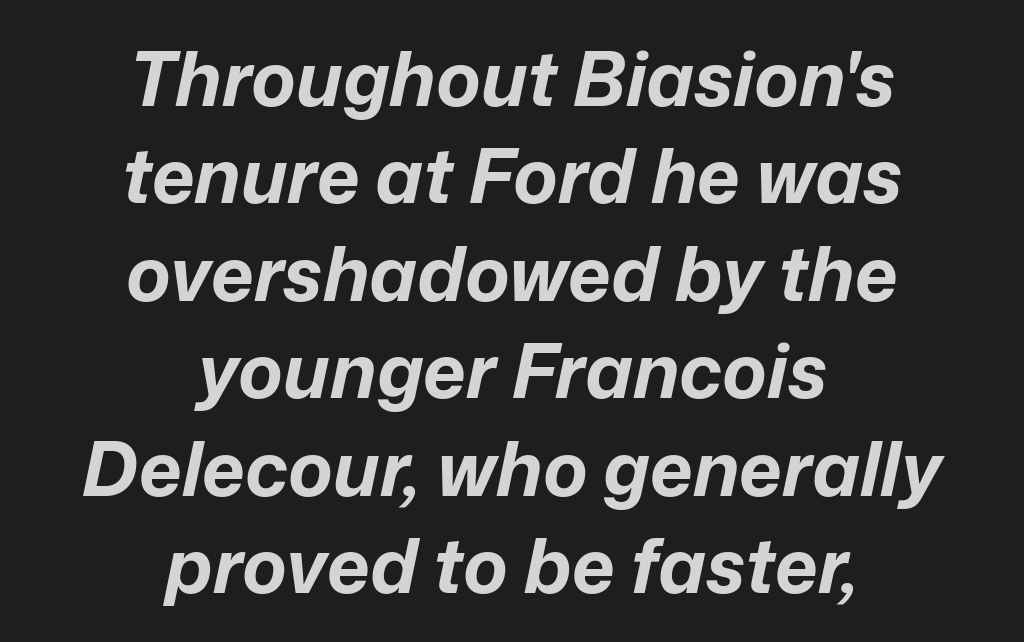
The image shows 75 px bold type, italic (leaning right); set centered, normal line spacing (1.3x), normal letter spacing, not underlined; low stroke contrast and a medium x-height.
